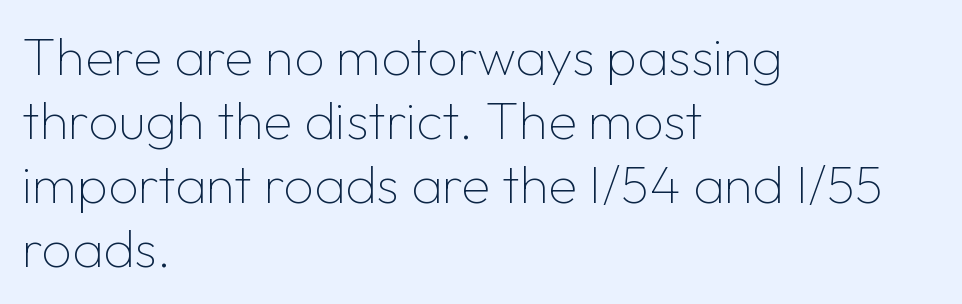
The image shows 53 px thin sans-serif type, upright; set left-aligned, line spacing 1.21x, normal letter spacing, not underlined; low stroke contrast and a medium x-height.
